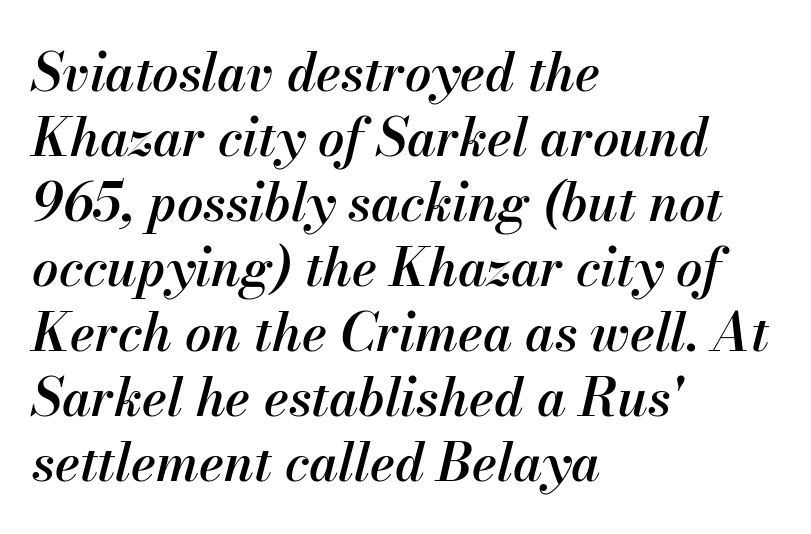
The image shows 52 px semibold type, italic (leaning right); set left-aligned, normal line spacing (1.25x), normal letter spacing, not underlined; medium stroke contrast and a small x-height.
